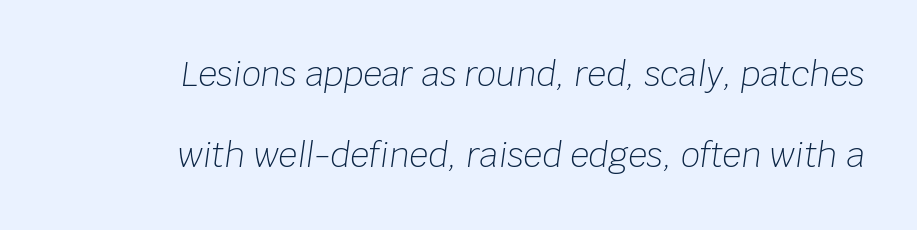
Q: Is the text bold? A: No.
Q: Is the text italic (slanted)? A: Yes, it leans right by about 8 degrees.
Q: Is the text underlined? A: No.
Q: How is the paragraph aligned? A: Right-aligned.
Q: Is the spacing between letters normal or unusually wide? A: Normal.
Q: Is the spacing between lines tight, normal or loose? A: Loose.
Q: Width (condensed, normal, or wide)? A: Normal.
Q: Stroke contrast? A: Low.
Q: x-height? A: Large.
Q: Monospaced? A: No.
